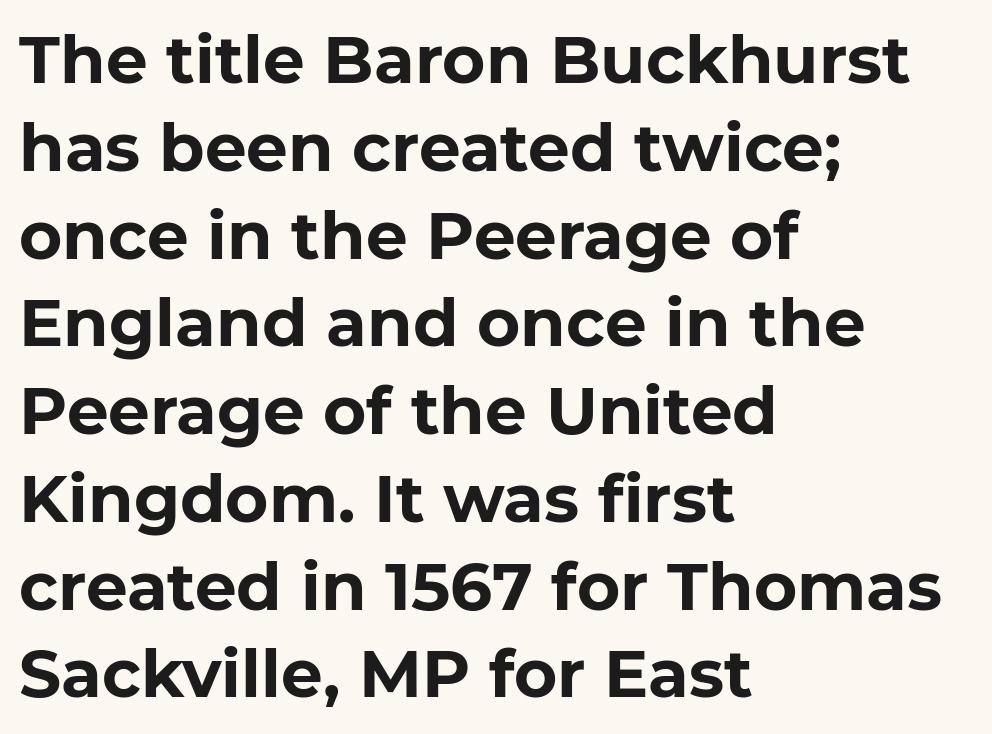
{"serif": "no", "italic": "no", "bold": "yes", "weight": "bold", "width": "normal", "stroke_contrast": "low", "x_height": "medium", "monospaced": "no", "underline": "no", "align": "left", "line_spacing": "normal", "line_spacing_ratio": 1.33, "letter_spacing": "normal", "letter_spacing_em": 0.0, "glyph_px": 66}
